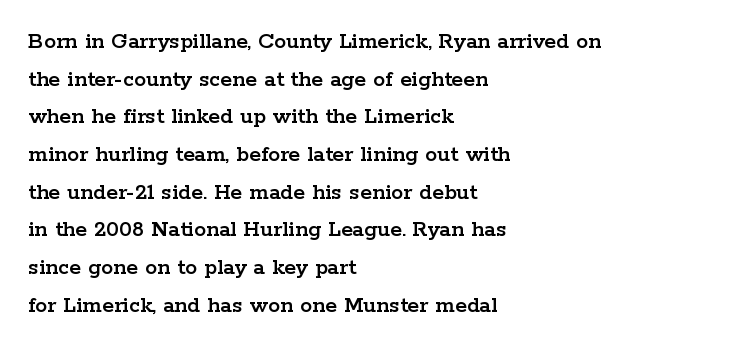
Students, observe: this is what conventionally led text looks like. When letters stand straight like this, we call the style roman or upright. Horizontally, the lines are justified to the leading edge only. The type is set solid horizontally, with unmodified tracking. The baseline area is clear.
